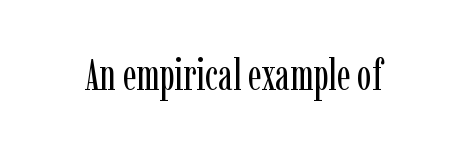
{"serif": "yes", "italic": "no", "bold": "no", "weight": "regular", "width": "condensed", "stroke_contrast": "low", "x_height": "medium", "monospaced": "no", "underline": "no", "letter_spacing": "normal", "letter_spacing_em": 0.0, "glyph_px": 44}
